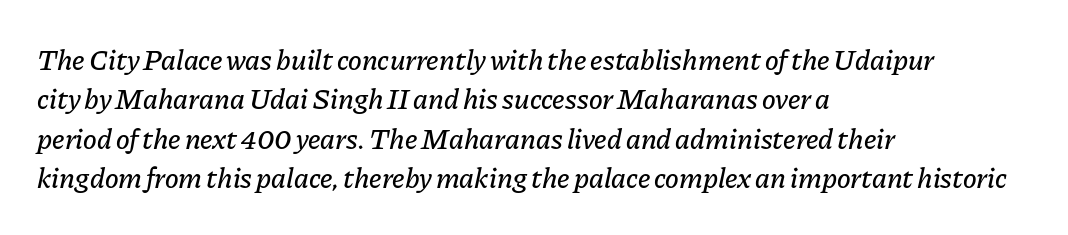
Spacing between characters is what you'd get straight out of the box. This sample keeps an unexceptional amount of space between lines. The zone under the glyphs is completely vacant. One-word summary of the alignment: left. Quick note: italic. Each letter keeps its own natural width here, so spacing adapts to shape.
